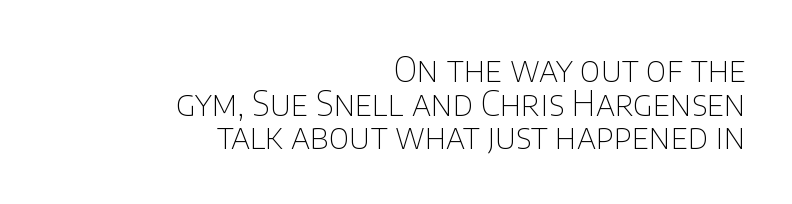
Q: Is the text bold? A: No.
Q: Is the text italic (slanted)? A: No, it is upright.
Q: Is the typeface a serif or a sans-serif typeface? A: Sans-serif.
Q: Is the text underlined? A: No.
Q: How is the paragraph aligned? A: Right-aligned.
Q: Is the spacing between letters normal or unusually wide? A: Normal.
Q: Is the spacing between lines tight, normal or loose? A: Tight.
Q: Width (condensed, normal, or wide)? A: Normal.
Q: Stroke contrast? A: Low.
Q: x-height? A: Large.
Q: Monospaced? A: No.
